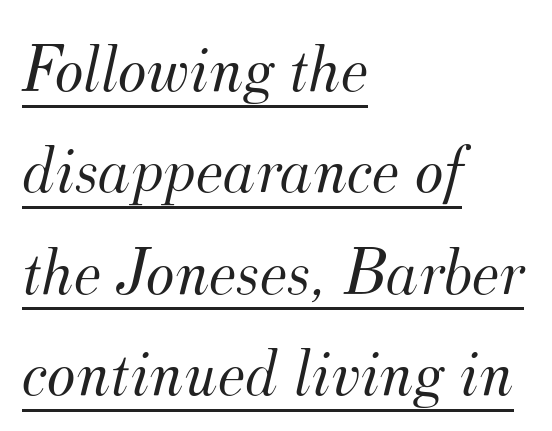
Regular leading. The typesetting does not lean heavy: it is not bold. This is underlined copy, the kind a proofreader might mark for attention. Examine the stroke ends and you'll spot serifs. Here the designer chose a conventional face with non-uniform glyph widths. The letters sit at their default tracking, neither squeezed nor spread.
